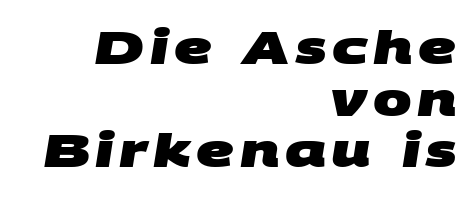
The glyphs are unaccompanied by any horizontal stroke below them. Is this a fixed-width face? No — the glyphs have proportional, varying widths. Bold? Absolutely — the strokes are thick and heavy. Horizontally, the lines are justified to the trailing edge only. The line-height multiplier appears low, near solid setting.
